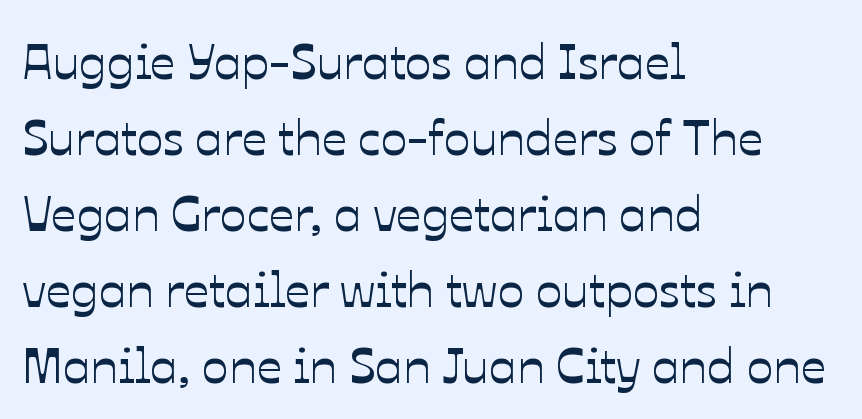
Q: Is the text italic (slanted)? A: No, it is upright.
Q: Is the text underlined? A: No.
Q: How is the paragraph aligned? A: Left-aligned.
Q: Is the spacing between letters normal or unusually wide? A: Normal.
Q: Is the spacing between lines tight, normal or loose? A: Normal.
Q: Width (condensed, normal, or wide)? A: Normal.
Q: Stroke contrast? A: Low.
Q: x-height? A: Medium.
Q: Monospaced? A: No.
